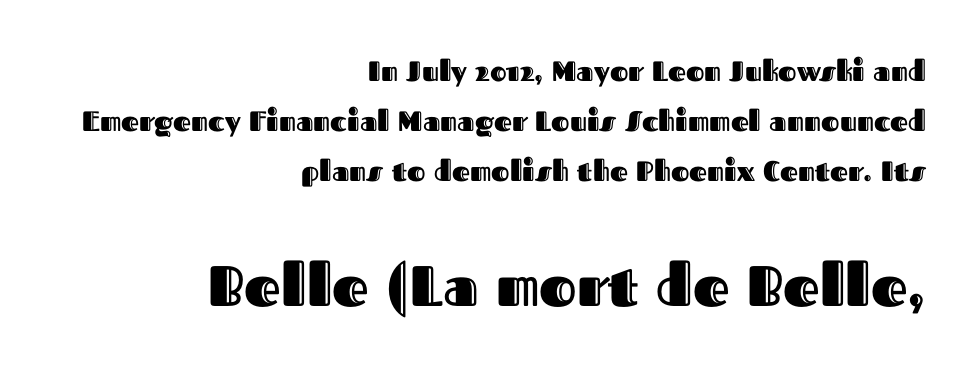
Q: Is the text italic (slanted)? A: No, it is upright.
Q: Is the text underlined? A: No.
Q: How is the paragraph aligned? A: Right-aligned.
Q: Is the spacing between letters normal or unusually wide? A: Normal.
Q: Which block of text is set in a larger size, the first (top) or the second (bottom)? A: The second (bottom) one.
Q: Width (condensed, normal, or wide)? A: Normal.
Q: x-height? A: Medium.
Q: Monospaced? A: No.
